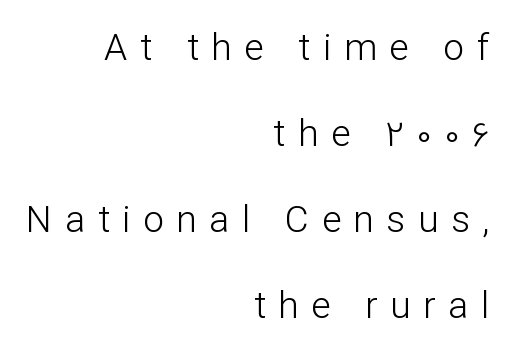
Q: Is the text bold? A: No.
Q: Is the text italic (slanted)? A: No, it is upright.
Q: Is the typeface a serif or a sans-serif typeface? A: Sans-serif.
Q: Is the text underlined? A: No.
Q: How is the paragraph aligned? A: Right-aligned.
Q: Is the spacing between letters normal or unusually wide? A: Unusually wide.
Q: Is the spacing between lines tight, normal or loose? A: Loose.
Q: Width (condensed, normal, or wide)? A: Normal.
Q: Stroke contrast? A: Low.
Q: x-height? A: Medium.
Q: Monospaced? A: No.
